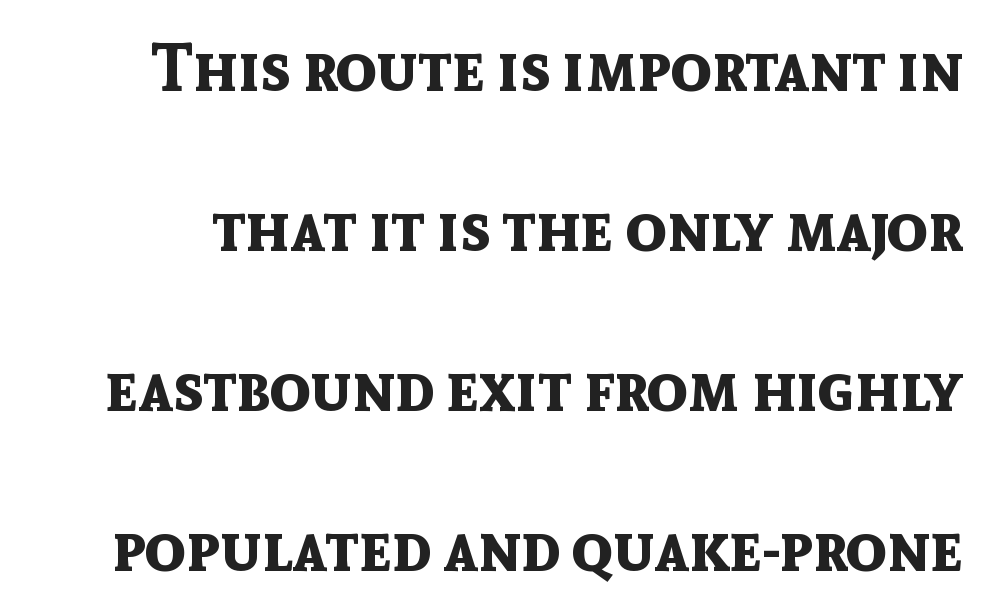
Q: Is the text bold? A: Yes.
Q: Is the text italic (slanted)? A: No, it is upright.
Q: Is the typeface a serif or a sans-serif typeface? A: Sans-serif.
Q: Is the text underlined? A: No.
Q: Is the spacing between letters normal or unusually wide? A: Normal.
Q: Is the spacing between lines tight, normal or loose? A: Loose.
Q: Width (condensed, normal, or wide)? A: Normal.
Q: x-height? A: Medium.
Q: Monospaced? A: No.
